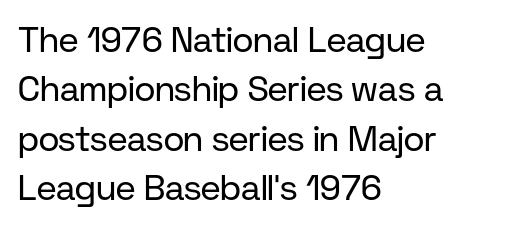
Type style note: lacks serifs. The vertical gap from one line to the next is medium. Tracking here is standard; glyphs follow each other at the usual distance. Bare-footed words on every line. Short and long lines alike share a common starting point at left. Unbolded letterforms with no extra heft.
